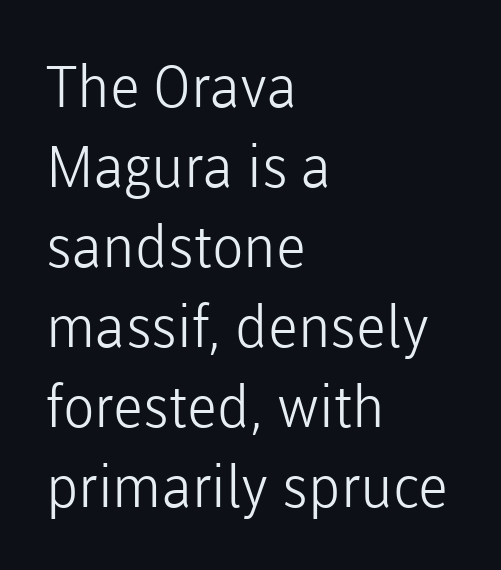
Q: Is the text bold? A: No.
Q: Is the text italic (slanted)? A: No, it is upright.
Q: Is the typeface a serif or a sans-serif typeface? A: Sans-serif.
Q: Is the text underlined? A: No.
Q: How is the paragraph aligned? A: Left-aligned.
Q: Is the spacing between letters normal or unusually wide? A: Normal.
Q: Is the spacing between lines tight, normal or loose? A: Normal.
Q: Width (condensed, normal, or wide)? A: Normal.
Q: Stroke contrast? A: Low.
Q: x-height? A: Medium.
Q: Monospaced? A: No.
